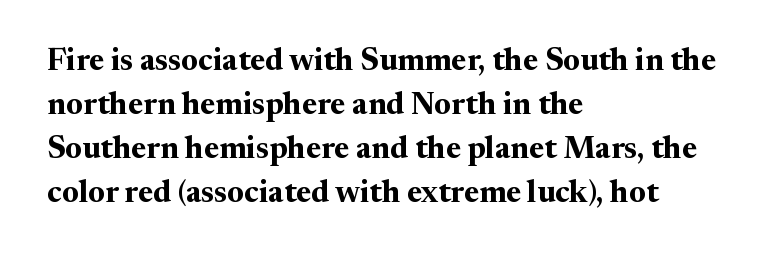
The text was rendered using a seriffed face with decorative stroke endings. The tracking reads as untouched default to a designer's eye. The letters stand upright; this is a roman face. Words float on clear page, feet unadorned.
